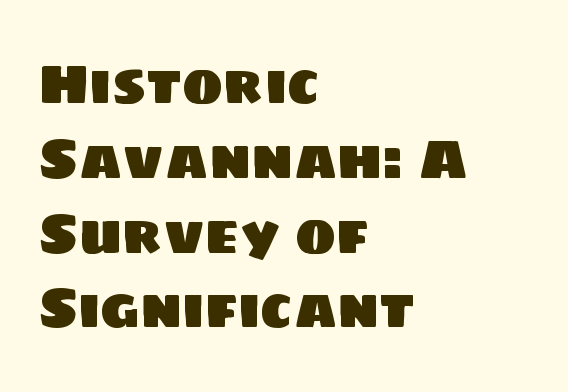
This sample has the flowing, uneven cadence of proportional lettering. Underline: absent. Tracking here is standard; glyphs follow each other at the usual distance. Where is the straight margin? On the left.
